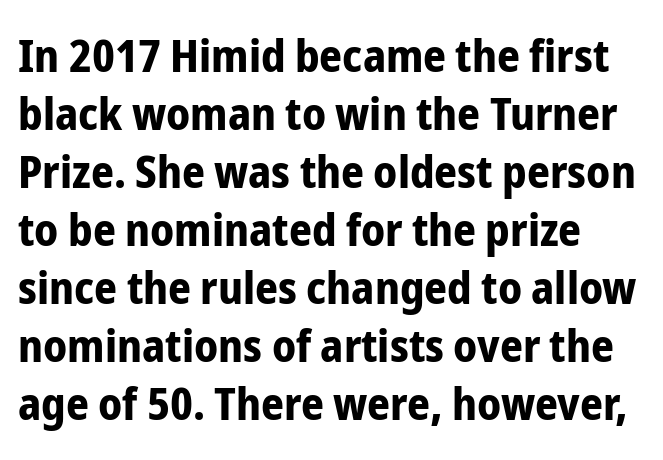
The face used here is rendered with its standard letterfit. Underline: absent. Each letter's strokes conclude bluntly, with no projecting serifs. Ascenders rise straight up at ninety degrees.
